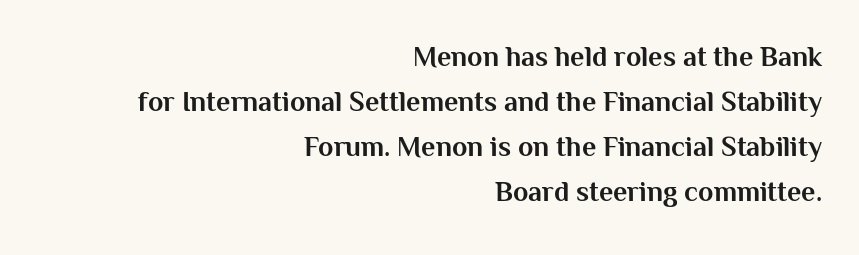
{"serif": "no", "italic": "no", "bold": "yes", "weight": "bold", "width": "normal", "stroke_contrast": "medium", "x_height": "medium", "monospaced": "no", "underline": "no", "align": "right", "line_spacing": "normal", "line_spacing_ratio": 1.61, "letter_spacing": "normal", "letter_spacing_em": 0.0, "glyph_px": 28}
